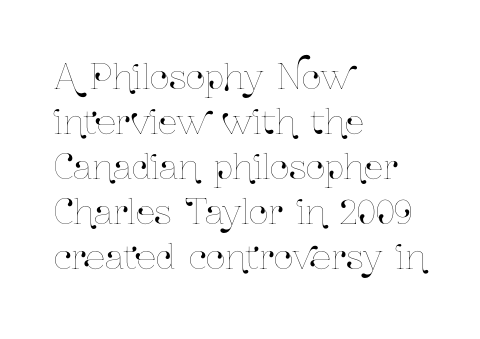
{"italic": "no", "width": "condensed", "stroke_contrast": "low", "x_height": "medium", "monospaced": "no", "underline": "no", "align": "left", "line_spacing": "normal", "line_spacing_ratio": 1.32, "letter_spacing": "normal", "letter_spacing_em": 0.0, "glyph_px": 34}
